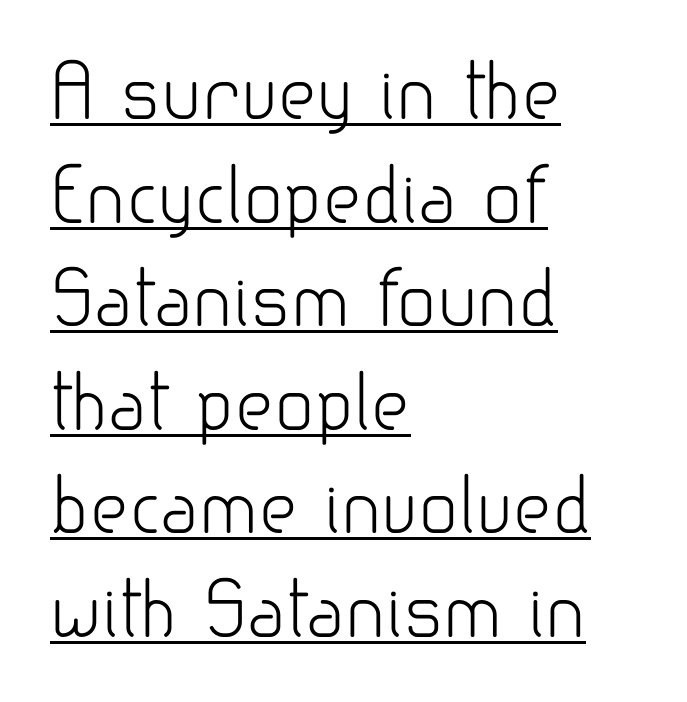
This sample has the flowing, uneven cadence of proportional lettering. These characters rest on top of a visible drawn line. A typesetter would mark this as roman, not italic. Each word holds together tightly as a unit, with standard inter-letter gaps. Is the type heavy? It reads as light-to-regular instead. These lines stack with their left ends in a neat column.
